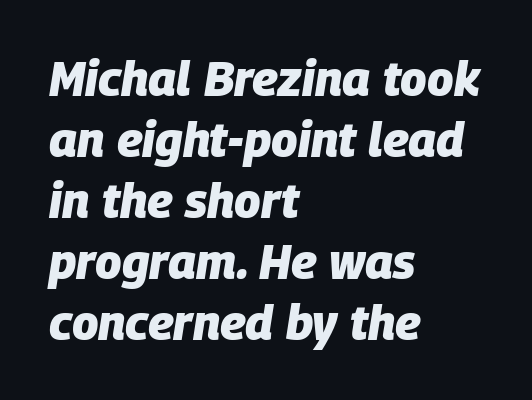
{"italic": "yes", "lean": "right", "slant_degrees": 9, "bold": "yes", "weight": "heavy", "width": "normal", "stroke_contrast": "low", "x_height": "large", "monospaced": "no", "underline": "no", "align": "left", "line_spacing": "normal", "line_spacing_ratio": 1.27, "letter_spacing": "normal", "letter_spacing_em": 0.0, "glyph_px": 48}
